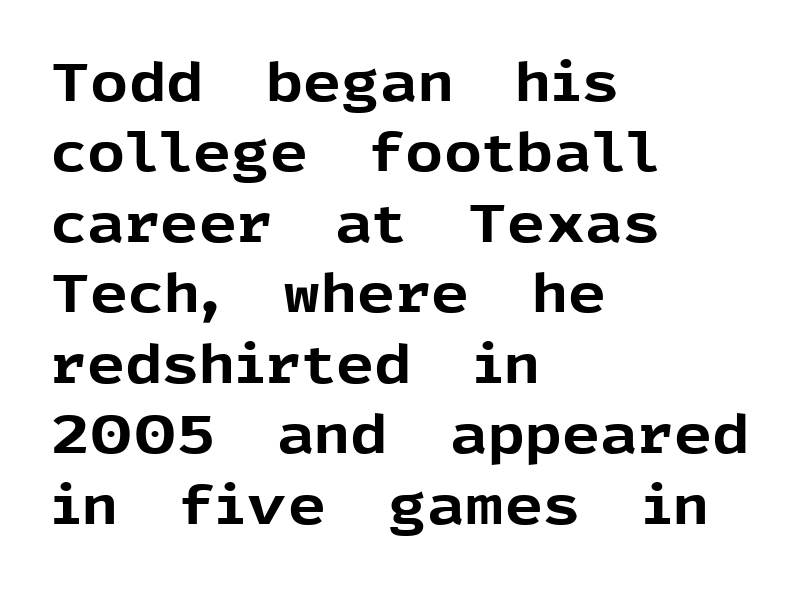
{"serif": "no", "italic": "no", "bold": "yes", "weight": "bold", "width": "normal", "x_height": "medium", "monospaced": "no", "underline": "no", "align": "left", "line_spacing": "normal", "line_spacing_ratio": 1.33, "letter_spacing": "normal", "letter_spacing_em": 0.0, "glyph_px": 53}
